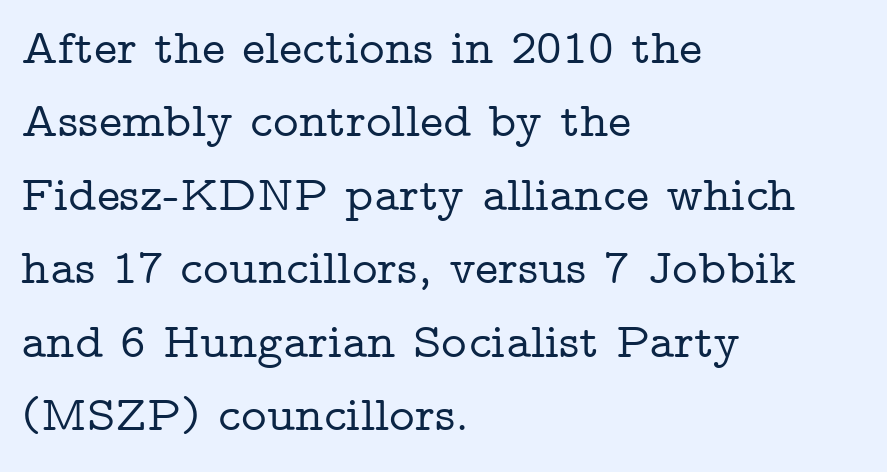
The image shows 49 px wide serif type, upright; set left-aligned, normal line spacing (1.5x), normal letter spacing, not underlined; low stroke contrast and a medium x-height.
